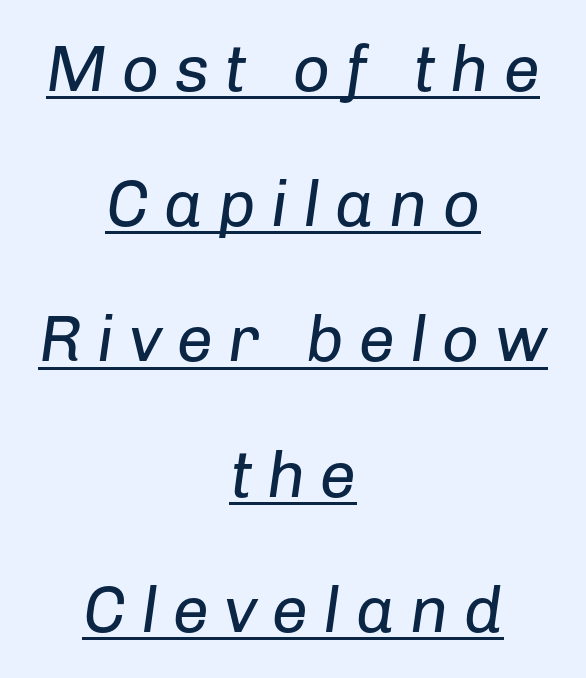
{"italic": "yes", "lean": "right", "slant_degrees": 8, "bold": "no", "weight": "regular", "width": "normal", "stroke_contrast": "low", "x_height": "medium", "monospaced": "no", "underline": "yes", "align": "center", "line_spacing": "loose", "line_spacing_ratio": 2.08, "letter_spacing": "wide", "letter_spacing_em": 0.23, "glyph_px": 65}
